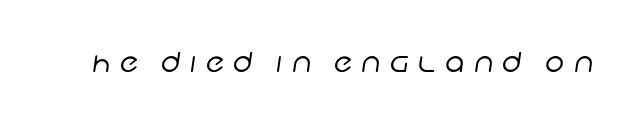
Letters rest on an invisible, unmarked baseline. Stems here are at most as thick as an everyday book face. This sample uses expanded letter spacing, leaving extra air between glyphs.
